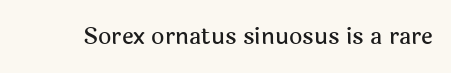
Each word holds together tightly as a unit, with standard inter-letter gaps. Posture: upright roman. The specimen omits any rule beneath the text block's lines.
